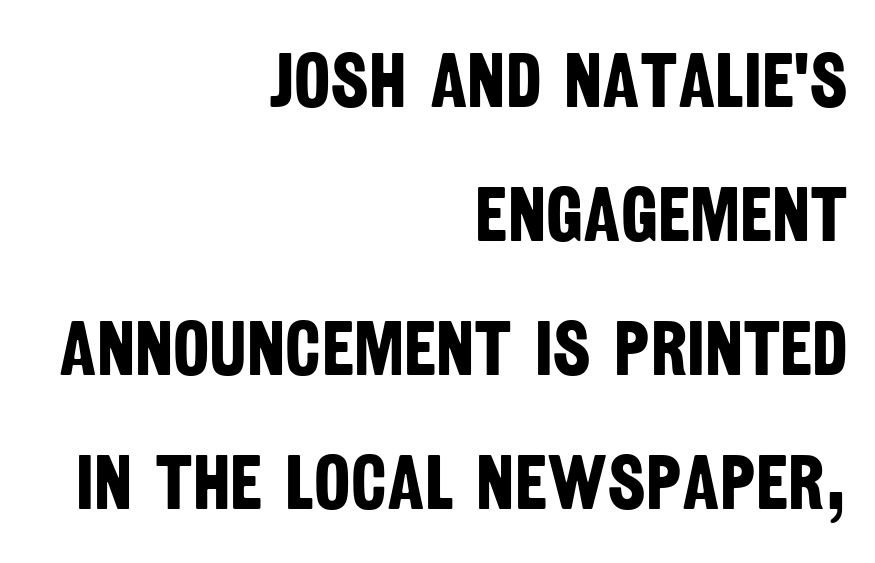
{"serif": "no", "bold": "yes", "weight": "bold", "width": "condensed", "stroke_contrast": "low", "x_height": "large", "monospaced": "no", "underline": "no", "align": "right", "line_spacing_ratio": 1.74, "letter_spacing": "normal", "letter_spacing_em": 0.0, "glyph_px": 77}
